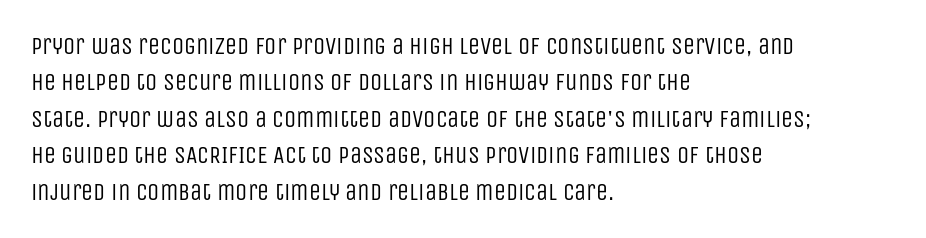
The foot of each line stays bare and open. These lines stack with their left ends in a neat column. Italic: no, the glyphs are upright roman. These lines sit exactly where default settings would place them.
